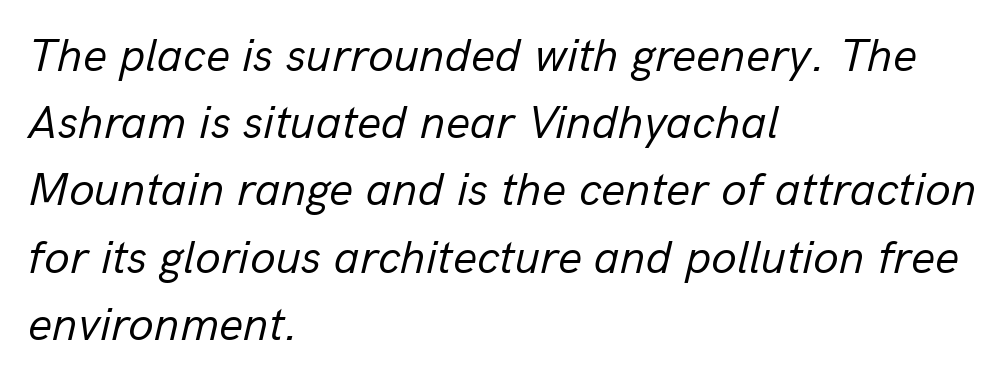
Emphasis-style slanted type is in use. Vertical stems look standard width or narrower in stroke. Baseline-to-baseline distance is the conventional proportion of letter height. The letters sit at their default tracking, neither squeezed nor spread. The lines are quadded left. The passage shown is typed in a proportional face where columns would drift.
